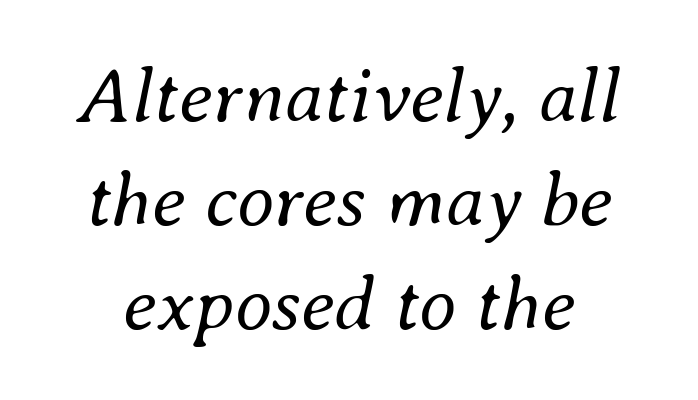
Q: Is the text bold? A: No.
Q: Is the text italic (slanted)? A: Yes, it leans right by about 8 degrees.
Q: Is the text underlined? A: No.
Q: Is the spacing between letters normal or unusually wide? A: Normal.
Q: Is the spacing between lines tight, normal or loose? A: Normal.
Q: Width (condensed, normal, or wide)? A: Normal.
Q: Stroke contrast? A: Medium.
Q: x-height? A: Small.
Q: Monospaced? A: No.
